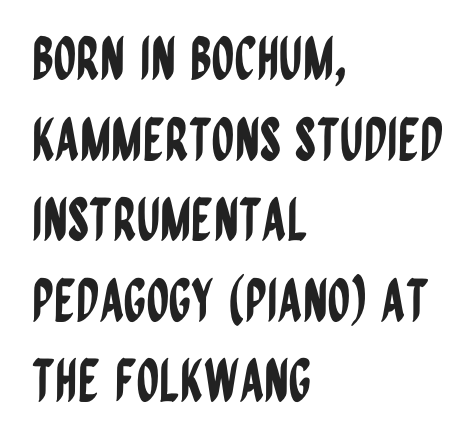
Rows of type keep a routine distance in the vertical direction. The string is rendered with underlining switched off. Nothing unusual about the tracking: characters are spaced as the font intends. Unlike italic type, these characters show no tilt at all. Letterform terminals end flat and unadorned throughout the passage.
